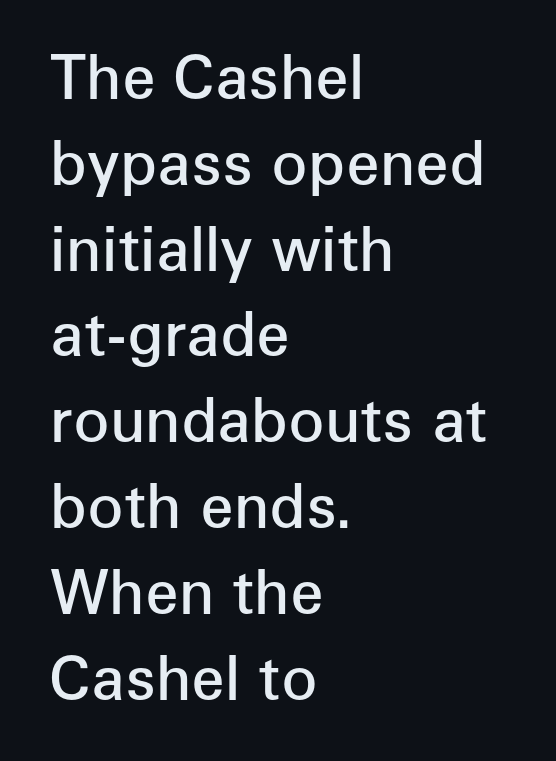
The image shows 60 px semibold sans-serif type, upright; set left-aligned, normal line spacing (1.43x), normal letter spacing, not underlined; low stroke contrast and a medium x-height.
